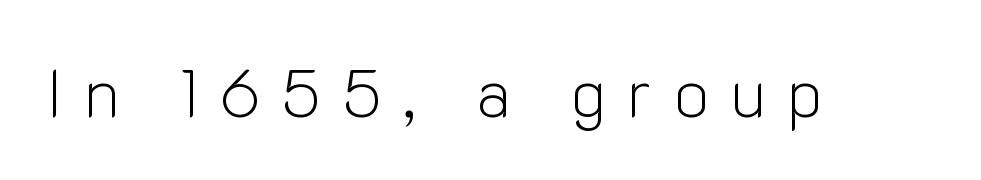
{"serif": "no", "italic": "no", "bold": "no", "weight": "light", "width": "normal", "stroke_contrast": "low", "x_height": "medium", "monospaced": "no", "underline": "no", "letter_spacing": "wide", "letter_spacing_em": 0.31, "glyph_px": 67}
